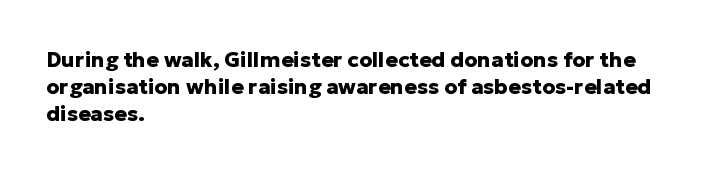
Q: Is the text bold? A: Yes.
Q: Is the text italic (slanted)? A: No, it is upright.
Q: Is the text underlined? A: No.
Q: How is the paragraph aligned? A: Left-aligned.
Q: Is the spacing between letters normal or unusually wide? A: Normal.
Q: Is the spacing between lines tight, normal or loose? A: Normal.
